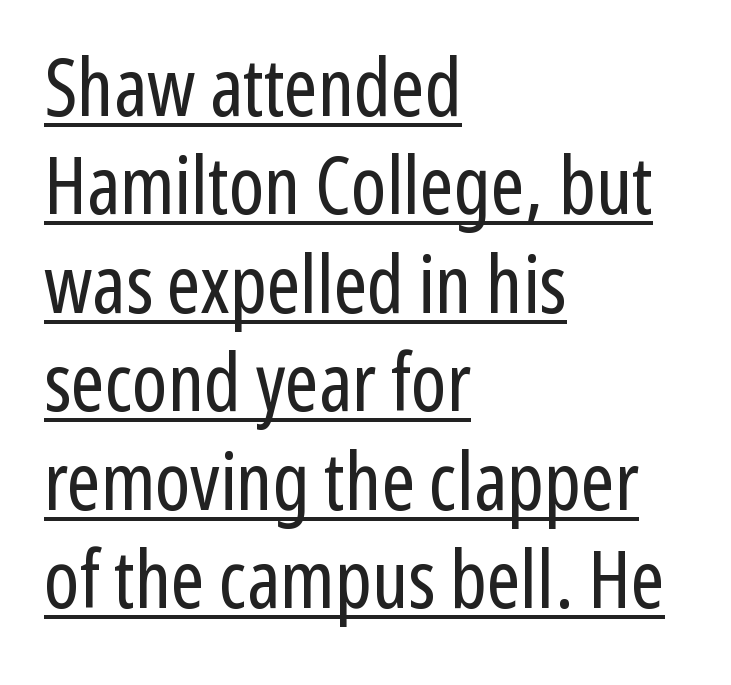
{"serif": "no", "italic": "no", "bold": "no", "weight": "regular", "width": "condensed", "stroke_contrast": "low", "x_height": "medium", "monospaced": "no", "underline": "yes", "align": "left", "line_spacing_ratio": 1.23, "letter_spacing": "normal", "letter_spacing_em": 0.0, "glyph_px": 80}
